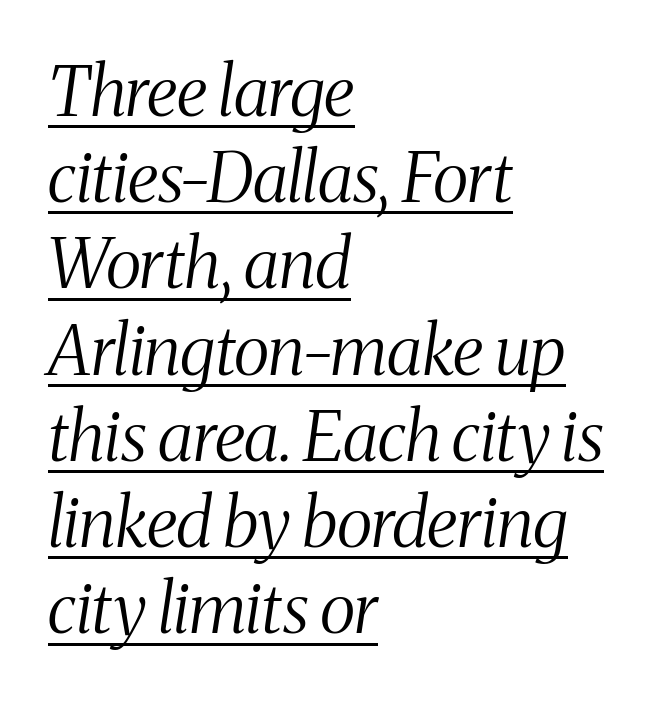
Leading: standard. Would a proofreader flag this as italicized? Yes. The face used here is proportionally spaced, like ordinary book or web type. Unlike a clean sans, this face finishes its strokes with serifs. The type is set solid horizontally, with unmodified tracking. Line beginnings align vertically; line endings do not.
